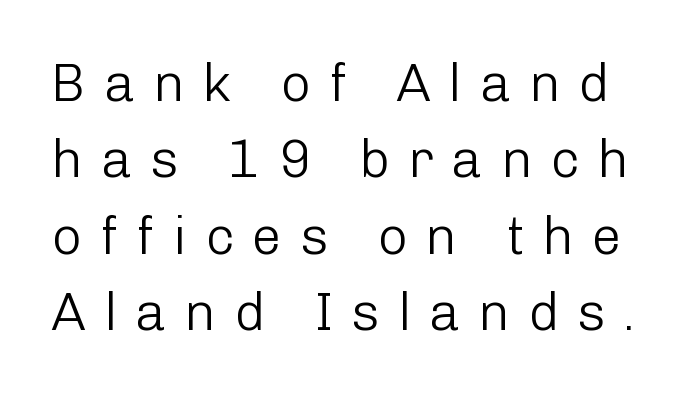
The image shows 53 px light sans-serif type, upright; set normal line spacing (1.44x), unusually wide letter spacing (+0.34 em), not underlined; low stroke contrast and a medium x-height.
